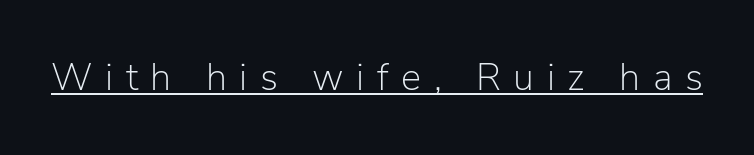
Q: Is the text bold? A: No.
Q: Is the text italic (slanted)? A: No, it is upright.
Q: Is the typeface a serif or a sans-serif typeface? A: Sans-serif.
Q: Is the text underlined? A: Yes.
Q: Is the spacing between letters normal or unusually wide? A: Unusually wide.
Q: Width (condensed, normal, or wide)? A: Normal.
Q: Stroke contrast? A: Low.
Q: x-height? A: Medium.
Q: Monospaced? A: No.
